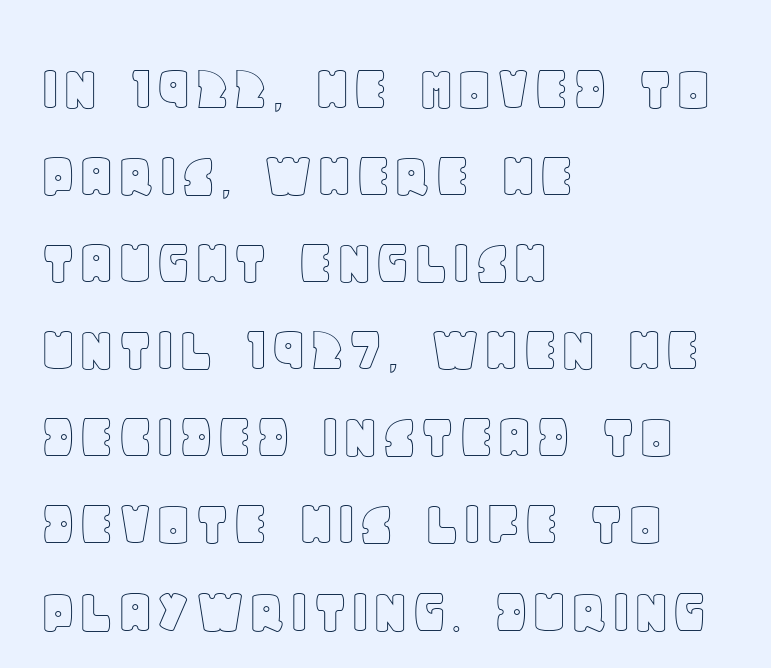
Q: Is the text italic (slanted)? A: No, it is upright.
Q: Is the text underlined? A: No.
Q: How is the paragraph aligned? A: Left-aligned.
Q: Is the spacing between letters normal or unusually wide? A: Normal.
Q: Is the spacing between lines tight, normal or loose? A: Normal.
Q: Width (condensed, normal, or wide)? A: Normal.
Q: x-height? A: Large.
Q: Monospaced? A: No.
